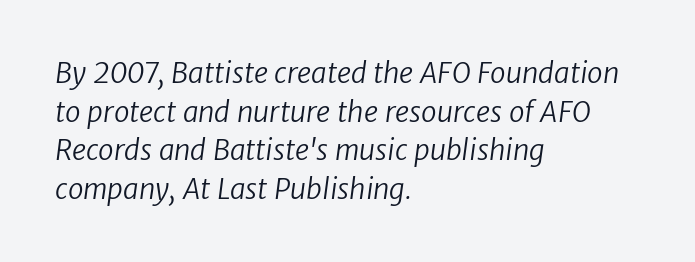
{"serif": "no", "bold": "no", "weight": "regular", "width": "normal", "stroke_contrast": "low", "x_height": "medium", "monospaced": "no", "underline": "no", "align": "left", "line_spacing": "normal", "line_spacing_ratio": 1.38, "letter_spacing": "normal", "letter_spacing_em": 0.0, "glyph_px": 28}
